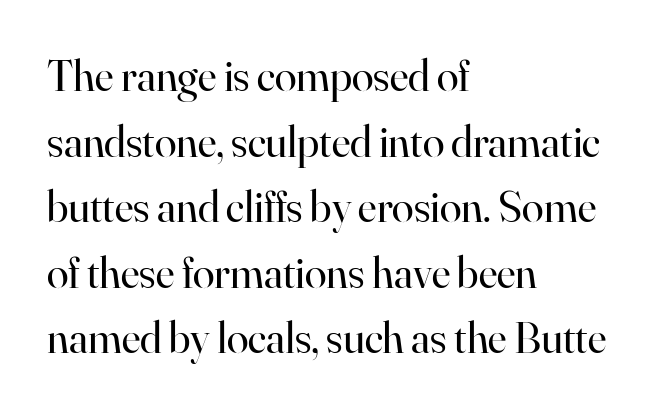
Q: Is the text bold? A: No.
Q: Is the text italic (slanted)? A: No, it is upright.
Q: Is the typeface a serif or a sans-serif typeface? A: Serif.
Q: Is the text underlined? A: No.
Q: How is the paragraph aligned? A: Left-aligned.
Q: Is the spacing between letters normal or unusually wide? A: Normal.
Q: Is the spacing between lines tight, normal or loose? A: Normal.
Q: Width (condensed, normal, or wide)? A: Normal.
Q: Stroke contrast? A: High.
Q: x-height? A: Small.
Q: Monospaced? A: No.
